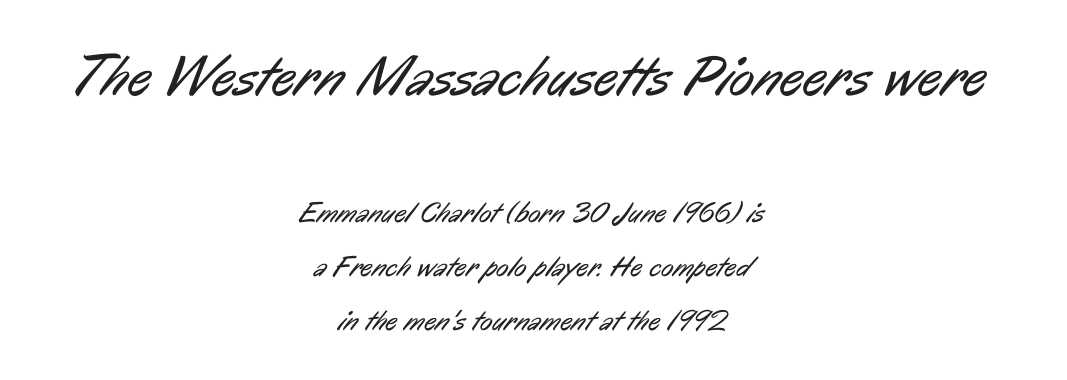
{"serif": "no", "bold": "no", "weight": "regular", "width": "condensed", "stroke_contrast": "low", "x_height": "medium", "monospaced": "no", "underline": "no", "align": "center", "line_spacing_ratio": 1.87, "letter_spacing": "normal", "letter_spacing_em": 0.0, "larger_block": "first", "size_ratio": 2.0, "glyph_px": 58}
